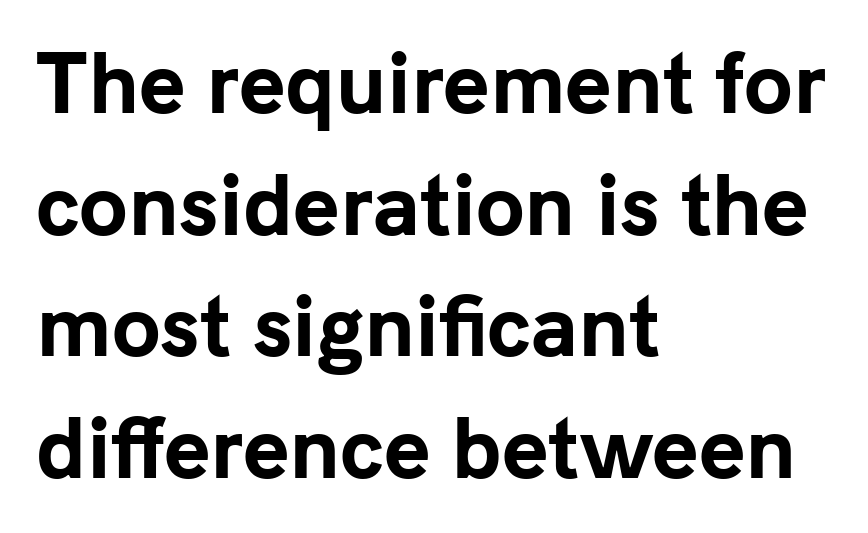
Q: Is the text bold? A: Yes.
Q: Is the text italic (slanted)? A: No, it is upright.
Q: Is the typeface a serif or a sans-serif typeface? A: Sans-serif.
Q: Is the text underlined? A: No.
Q: How is the paragraph aligned? A: Left-aligned.
Q: Is the spacing between letters normal or unusually wide? A: Normal.
Q: Is the spacing between lines tight, normal or loose? A: Normal.
Q: Width (condensed, normal, or wide)? A: Normal.
Q: Stroke contrast? A: Low.
Q: x-height? A: Medium.
Q: Monospaced? A: No.
